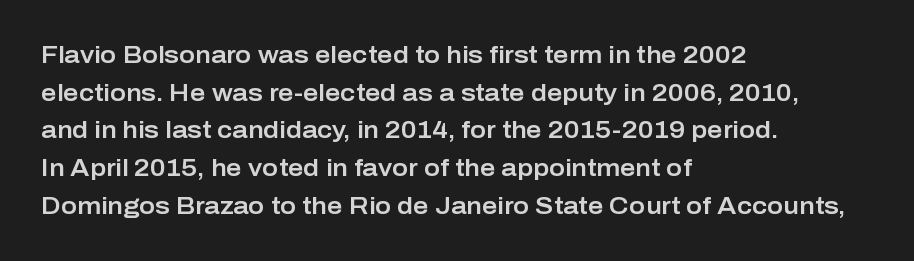
{"italic": "no", "underline": "no", "align": "left", "line_spacing": "normal", "line_spacing_ratio": 1.57, "letter_spacing": "normal", "letter_spacing_em": 0.0, "glyph_px": 24}
